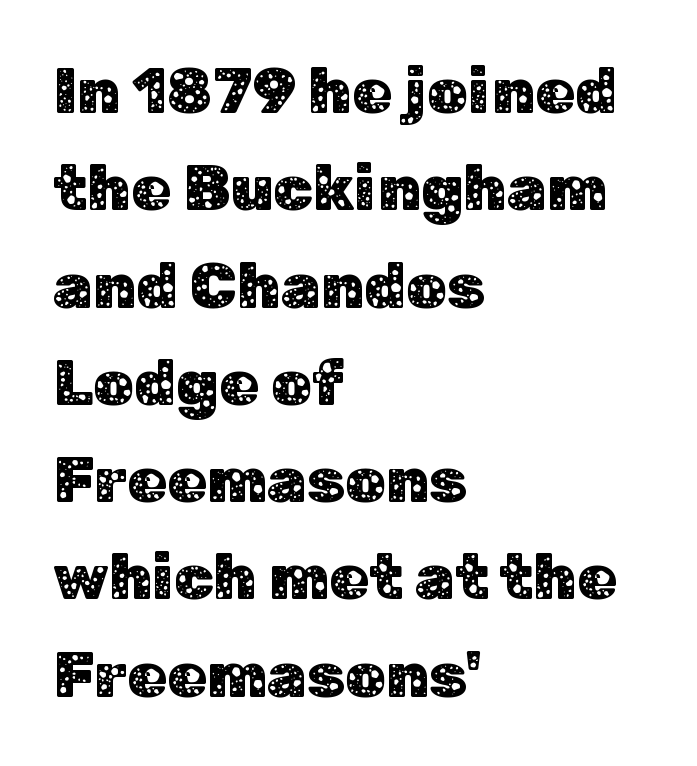
Glyph-to-glyph distance matches everyday printed text. Check where the strokes stop: nothing finishes them off — pure sans. The paragraph shown leans on its left margin. When letters stand straight like this, we call the style roman or upright. The area under the type is left untouched. The rows are spaced the way most documents space them.
